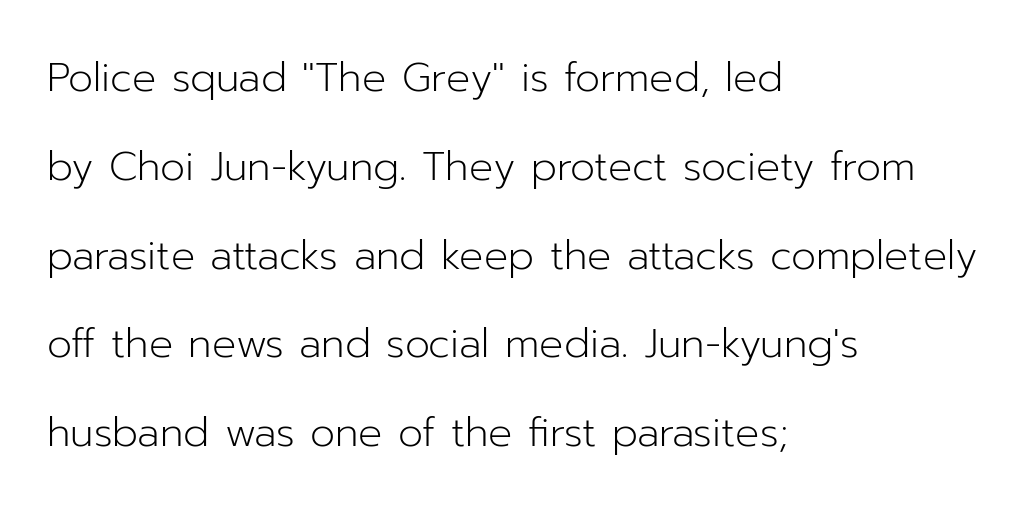
{"serif": "no", "italic": "no", "bold": "no", "weight": "light", "width": "normal", "stroke_contrast": "low", "x_height": "medium", "monospaced": "no", "underline": "no", "align": "left", "line_spacing": "loose", "line_spacing_ratio": 2.22, "letter_spacing": "normal", "letter_spacing_em": 0.0, "glyph_px": 40}
